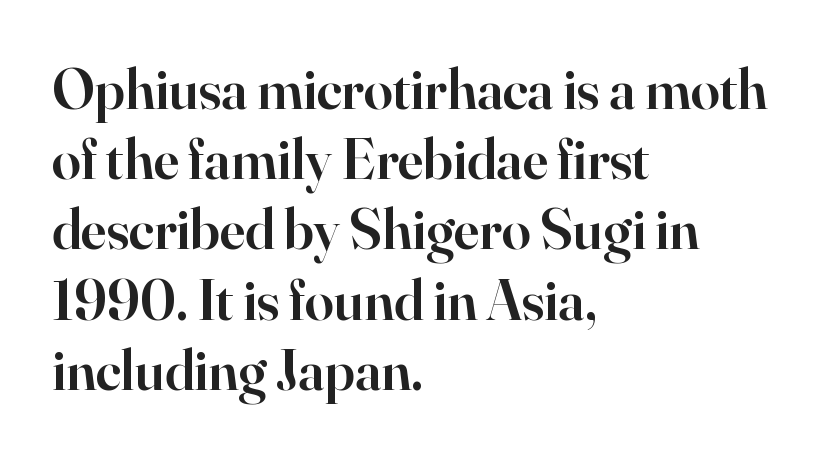
{"serif": "yes", "italic": "no", "bold": "semi", "weight": "semibold", "width": "normal", "stroke_contrast": "high", "x_height": "small", "monospaced": "no", "underline": "no", "align": "left", "line_spacing_ratio": 1.21, "letter_spacing": "normal", "letter_spacing_em": 0.0, "glyph_px": 58}
